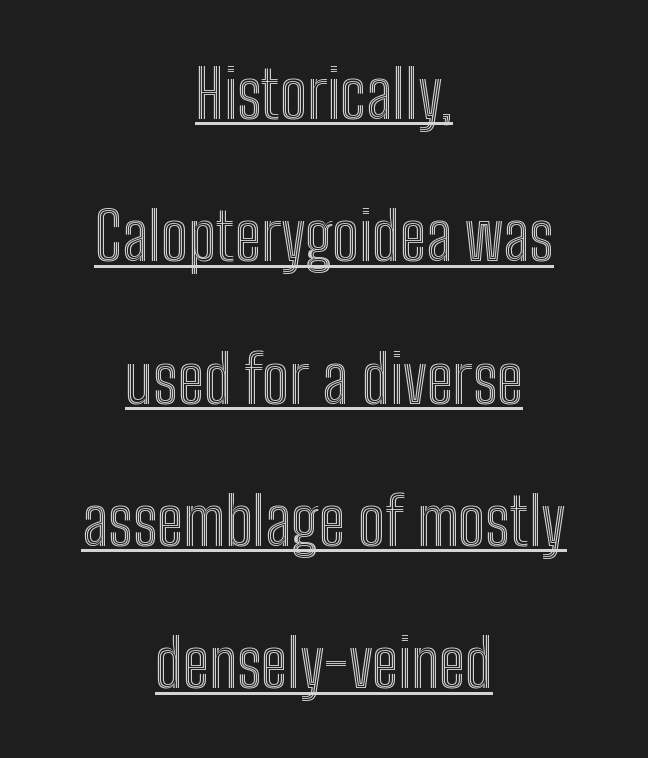
The image shows 65 px condensed type, upright; set centered, loose line spacing (2.19x), normal letter spacing, underlined; a medium x-height.
